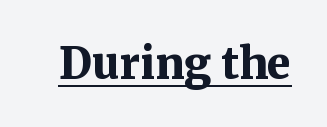
In terms of weight, the rendering is a true, heavy bold. The face used here appears with an underline applied. Spacing between characters is what you'd get straight out of the box. Letterform terminals end in serifs throughout the passage.
